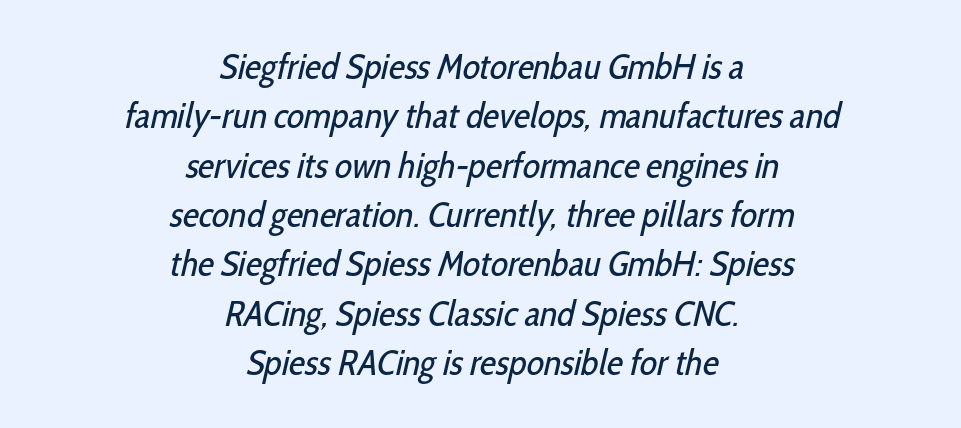
Q: Is the text bold? A: No.
Q: Is the typeface a serif or a sans-serif typeface? A: Sans-serif.
Q: Is the text underlined? A: No.
Q: How is the paragraph aligned? A: Centered.
Q: Is the spacing between letters normal or unusually wide? A: Normal.
Q: Is the spacing between lines tight, normal or loose? A: Normal.
Q: Width (condensed, normal, or wide)? A: Condensed.
Q: Stroke contrast? A: Low.
Q: x-height? A: Medium.
Q: Monospaced? A: No.
